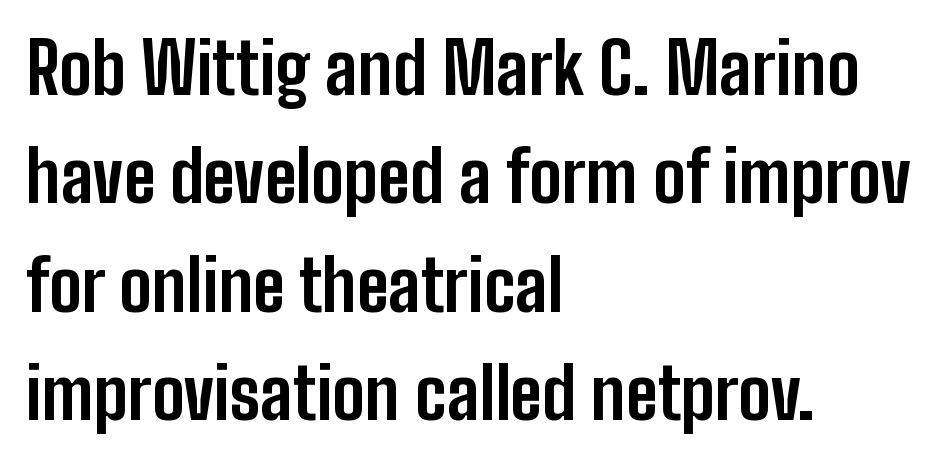
Q: Is the text bold? A: Yes.
Q: Is the text italic (slanted)? A: No, it is upright.
Q: Is the typeface a serif or a sans-serif typeface? A: Sans-serif.
Q: Is the text underlined? A: No.
Q: How is the paragraph aligned? A: Left-aligned.
Q: Is the spacing between letters normal or unusually wide? A: Normal.
Q: Is the spacing between lines tight, normal or loose? A: Normal.
Q: Width (condensed, normal, or wide)? A: Condensed.
Q: Stroke contrast? A: Low.
Q: x-height? A: Medium.
Q: Monospaced? A: No.
